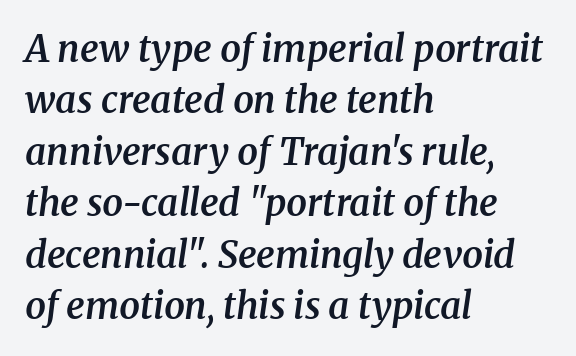
Every row of glyphs begins at an identical x-position on the left. The glyphs look as if they've been sheared to an angle. Vertical spacing — default. Underlining? Definitely not there. Each letter's strokes conclude with small projecting serifs. Compared with an ordinary text face, these strokes are moderately heavier — a semibold.
